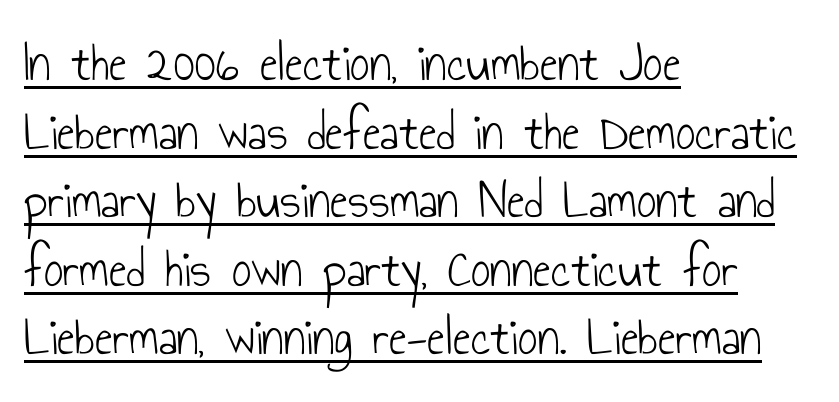
The image shows 54 px light, condensed sans-serif type, upright; set left-aligned, normal line spacing (1.27x), normal letter spacing, underlined; low stroke contrast and a small x-height.
